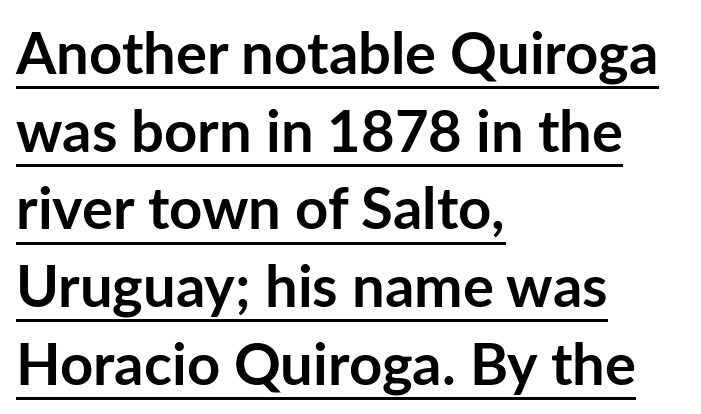
The image shows 58 px semibold sans-serif type, upright; set left-aligned, normal line spacing (1.34x), normal letter spacing, underlined; low stroke contrast and a medium x-height.
